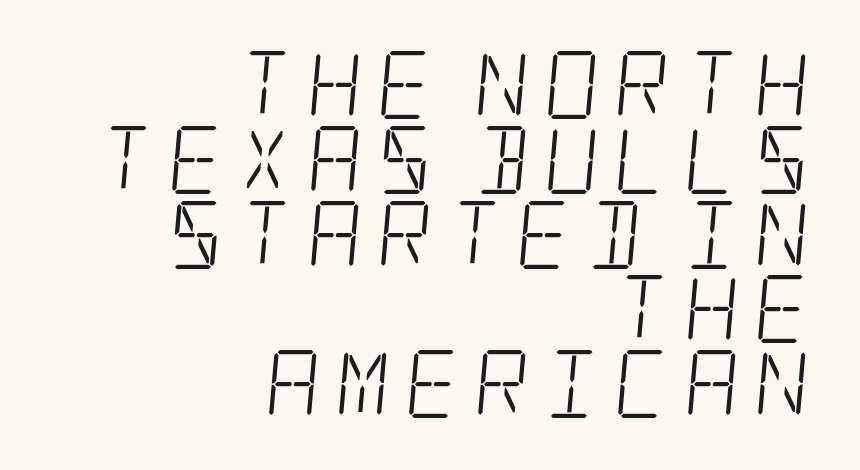
{"serif": "yes", "bold": "no", "weight": "light", "width": "condensed", "stroke_contrast": "low", "x_height": "large", "underline": "no", "align": "right", "line_spacing": "tight", "line_spacing_ratio": 1.1, "letter_spacing": "wide", "letter_spacing_em": 0.21, "glyph_px": 68}
